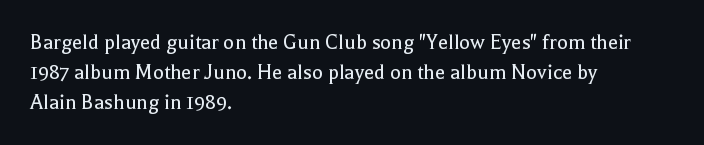
{"italic": "no", "bold": "no", "underline": "no", "align": "left", "line_spacing": "normal", "line_spacing_ratio": 1.3, "letter_spacing": "normal", "letter_spacing_em": 0.0, "glyph_px": 23}
